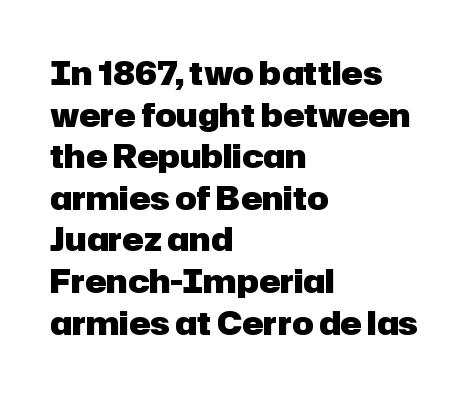
{"serif": "no", "italic": "no", "bold": "yes", "weight": "heavy", "width": "normal", "stroke_contrast": "low", "x_height": "medium", "monospaced": "no", "underline": "no", "align": "left", "line_spacing": "normal", "line_spacing_ratio": 1.3, "letter_spacing": "normal", "letter_spacing_em": 0.0, "glyph_px": 32}
